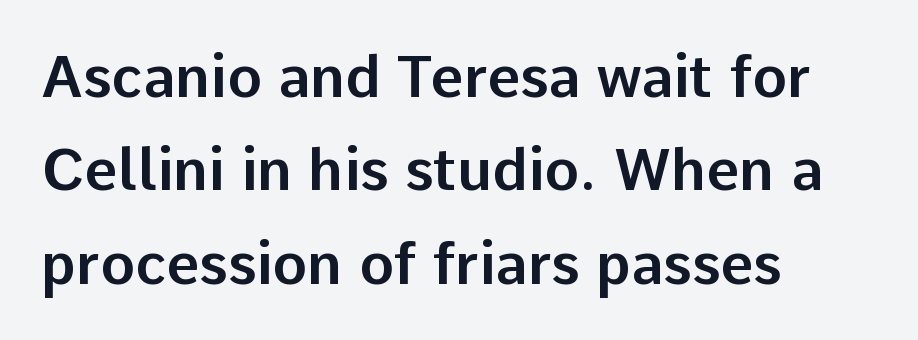
{"serif": "no", "italic": "no", "width": "normal", "stroke_contrast": "low", "x_height": "medium", "monospaced": "no", "underline": "no", "align": "left", "line_spacing": "normal", "line_spacing_ratio": 1.61, "letter_spacing": "normal", "letter_spacing_em": 0.0, "glyph_px": 58}
